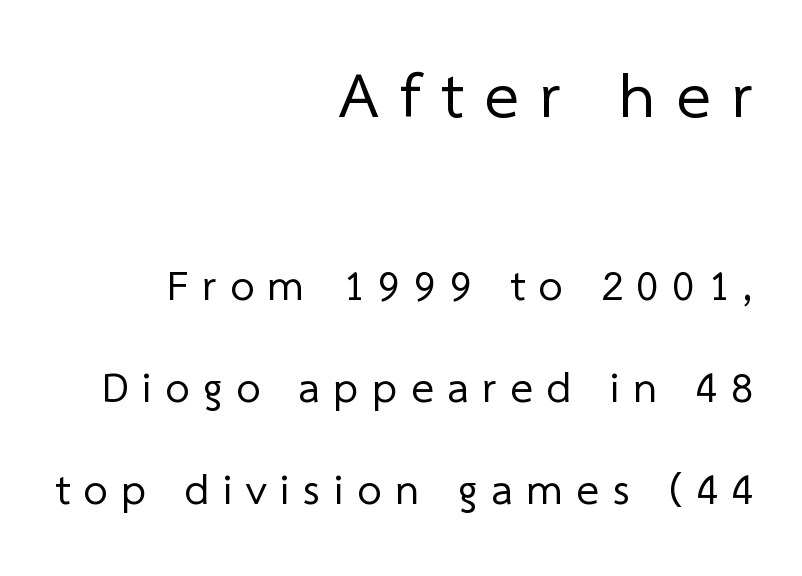
{"serif": "no", "bold": "no", "weight": "regular", "width": "normal", "stroke_contrast": "low", "x_height": "medium", "monospaced": "no", "underline": "no", "align": "right", "line_spacing": "loose", "line_spacing_ratio": 2.37, "letter_spacing": "wide", "letter_spacing_em": 0.32, "larger_block": "first", "size_ratio": 1.51, "glyph_px": 65}
